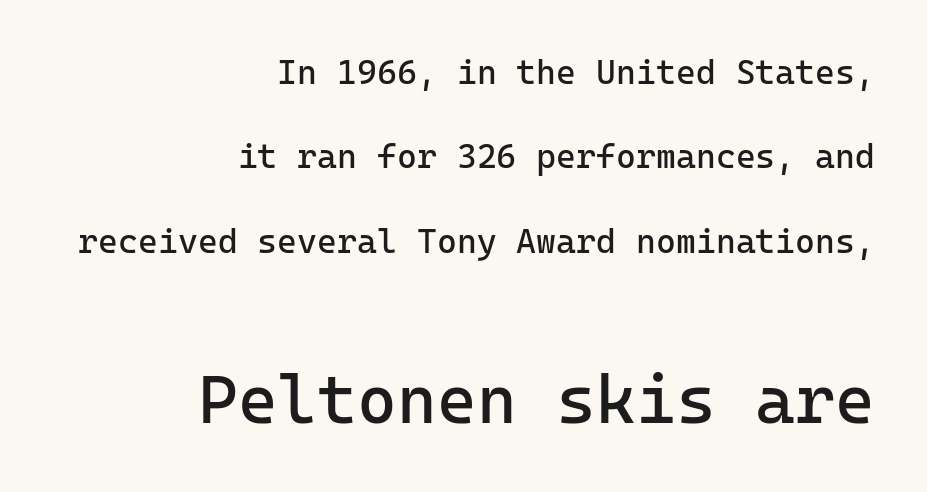
This is the regular roman posture of the typeface. Fixed-width glyphs throughout — classic coding-font behaviour. Compared with a typical body face, this is equally light or lighter still. The emphasis by scale lands on block number two, below. Words appear dense and cohesive because spacing is normal.
